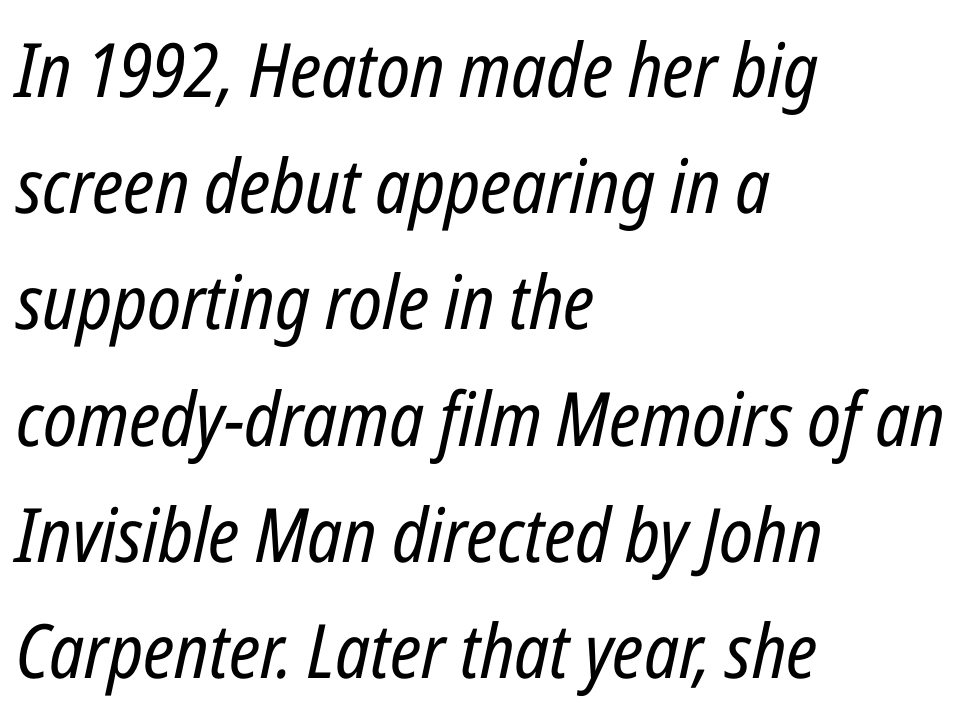
{"italic": "yes", "lean": "right", "slant_degrees": 12, "bold": "no", "weight": "regular", "width": "condensed", "stroke_contrast": "low", "x_height": "medium", "monospaced": "no", "underline": "no", "align": "left", "line_spacing": "normal", "line_spacing_ratio": 1.55, "letter_spacing": "normal", "letter_spacing_em": 0.0, "glyph_px": 75}
